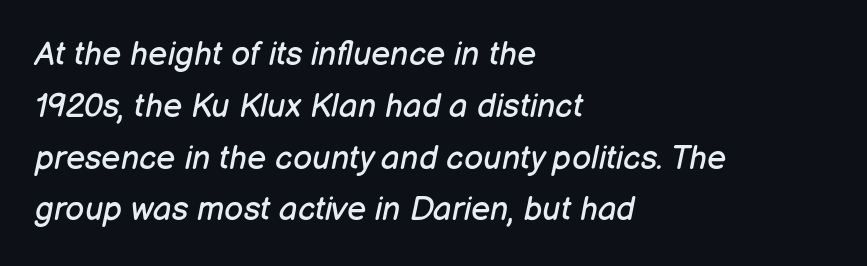
Do the characters align in a grid? No, the font is proportional. The typesetting does not lean heavy: it is not bold. Observe the lean: these are italic letterforms. Does the leading feel generous? No, just average. Each row of text sits above clean, open space. What stands out about the letter spacing? Nothing — it is the standard amount.
